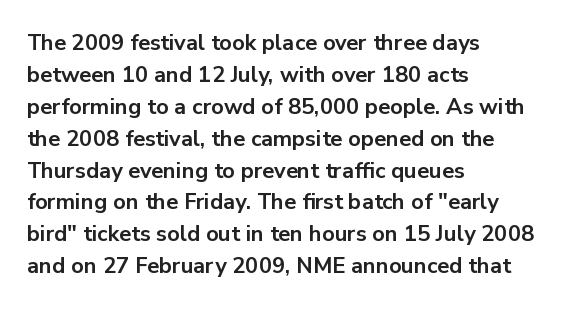
Q: Is the text bold? A: Yes.
Q: Is the text italic (slanted)? A: No, it is upright.
Q: Is the text underlined? A: No.
Q: How is the paragraph aligned? A: Left-aligned.
Q: Is the spacing between letters normal or unusually wide? A: Normal.
Q: Is the spacing between lines tight, normal or loose? A: Normal.
